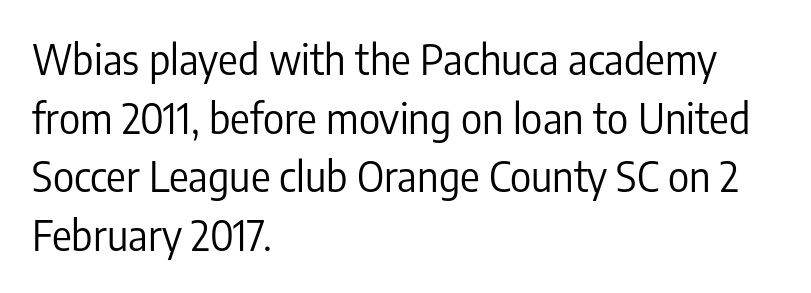
{"serif": "no", "italic": "no", "bold": "no", "weight": "regular", "width": "condensed", "stroke_contrast": "low", "x_height": "medium", "monospaced": "no", "underline": "no", "align": "left", "line_spacing": "normal", "line_spacing_ratio": 1.43, "letter_spacing": "normal", "letter_spacing_em": 0.0, "glyph_px": 41}
